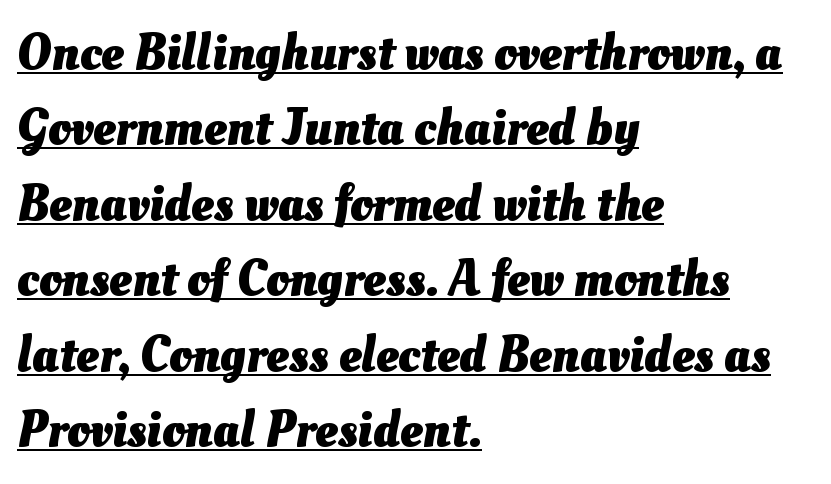
{"bold": "yes", "weight": "heavy", "width": "normal", "stroke_contrast": "medium", "x_height": "small", "monospaced": "no", "underline": "yes", "align": "left", "line_spacing": "normal", "line_spacing_ratio": 1.48, "letter_spacing": "normal", "letter_spacing_em": 0.0, "glyph_px": 51}
